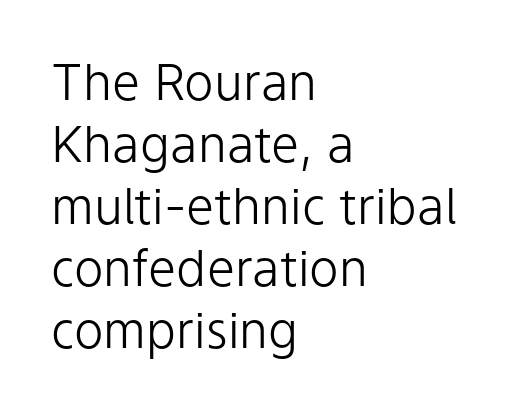
{"serif": "no", "italic": "no", "bold": "no", "weight": "light", "width": "normal", "stroke_contrast": "low", "x_height": "medium", "monospaced": "no", "underline": "no", "align": "left", "line_spacing_ratio": 1.24, "letter_spacing": "normal", "letter_spacing_em": 0.0, "glyph_px": 50}
